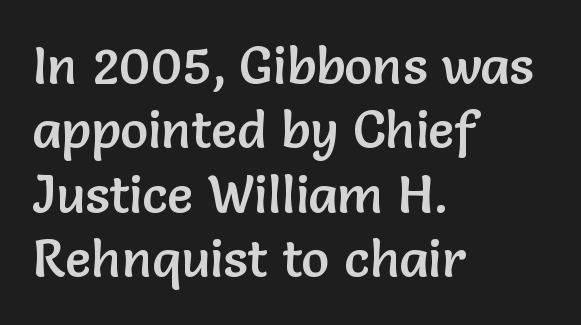
{"serif": "no", "italic": "no", "width": "normal", "stroke_contrast": "low", "x_height": "medium", "monospaced": "no", "underline": "no", "align": "left", "line_spacing_ratio": 1.24, "letter_spacing": "normal", "letter_spacing_em": 0.0, "glyph_px": 52}
